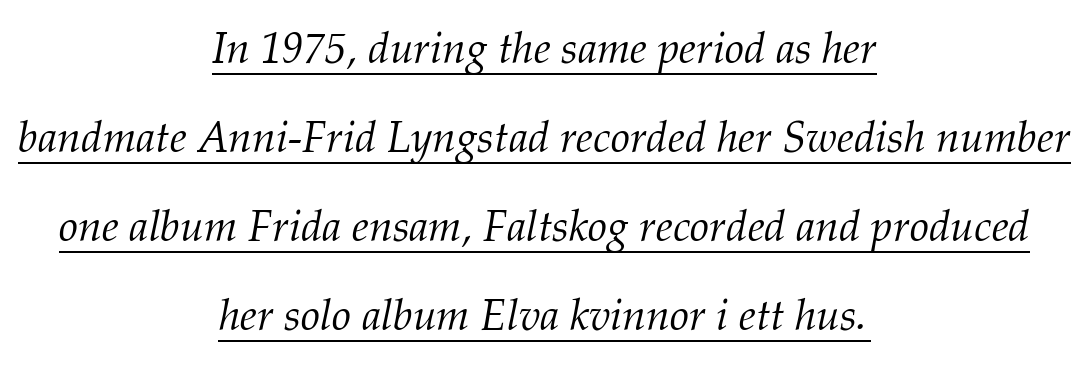
Q: Is the text bold? A: No.
Q: Is the text italic (slanted)? A: Yes, it leans right by about 12 degrees.
Q: Is the typeface a serif or a sans-serif typeface? A: Serif.
Q: Is the text underlined? A: Yes.
Q: How is the paragraph aligned? A: Centered.
Q: Is the spacing between letters normal or unusually wide? A: Normal.
Q: Is the spacing between lines tight, normal or loose? A: Loose.
Q: Width (condensed, normal, or wide)? A: Normal.
Q: Stroke contrast? A: Medium.
Q: x-height? A: Medium.
Q: Monospaced? A: No.
